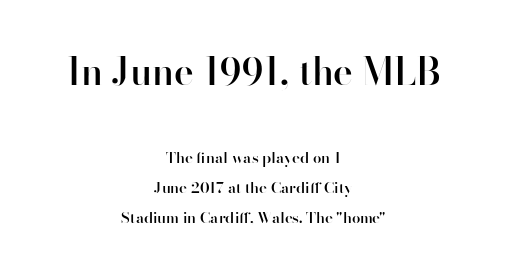
The image shows 37 px semibold sans-serif type, upright; set centered, loose line spacing (1.99x), normal letter spacing, not underlined; the first (top) block is 2.47x larger; high stroke contrast and a small x-height.
